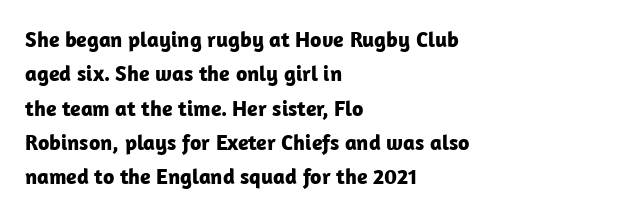
Q: Is the text bold? A: Yes.
Q: Is the text italic (slanted)? A: No, it is upright.
Q: Is the text underlined? A: No.
Q: How is the paragraph aligned? A: Left-aligned.
Q: Is the spacing between letters normal or unusually wide? A: Normal.
Q: Is the spacing between lines tight, normal or loose? A: Normal.
